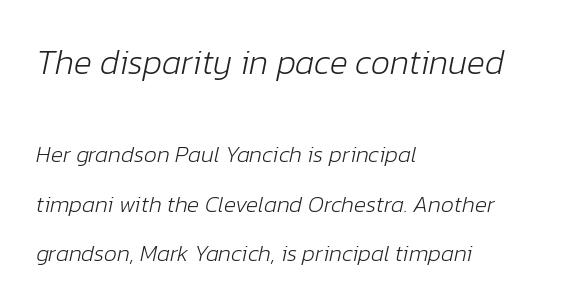
Q: Is the text bold? A: No.
Q: Is the text italic (slanted)? A: Yes, it leans right by about 12 degrees.
Q: Is the text underlined? A: No.
Q: How is the paragraph aligned? A: Left-aligned.
Q: Is the spacing between letters normal or unusually wide? A: Normal.
Q: Is the spacing between lines tight, normal or loose? A: Loose.
Q: Which block of text is set in a larger size, the first (top) or the second (bottom)? A: The first (top) one.
Q: Width (condensed, normal, or wide)? A: Normal.
Q: Stroke contrast? A: Low.
Q: x-height? A: Medium.
Q: Monospaced? A: No.
